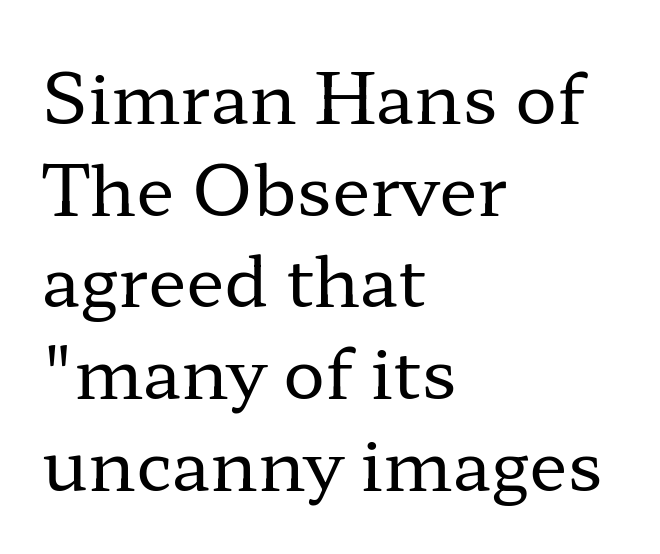
{"serif": "yes", "italic": "no", "bold": "no", "weight": "regular", "width": "wide", "stroke_contrast": "low", "x_height": "medium", "monospaced": "no", "underline": "no", "align": "left", "line_spacing": "normal", "line_spacing_ratio": 1.31, "letter_spacing": "normal", "letter_spacing_em": 0.0, "glyph_px": 70}
